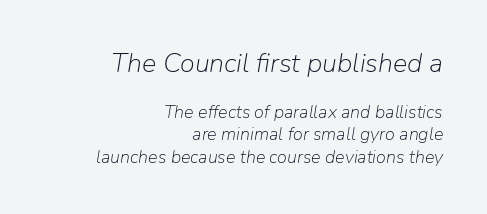
Q: Is the text bold? A: No.
Q: Is the text italic (slanted)? A: Yes, it leans right by about 9 degrees.
Q: Is the text underlined? A: No.
Q: How is the paragraph aligned? A: Right-aligned.
Q: Is the spacing between letters normal or unusually wide? A: Normal.
Q: Which block of text is set in a larger size, the first (top) or the second (bottom)? A: The first (top) one.
